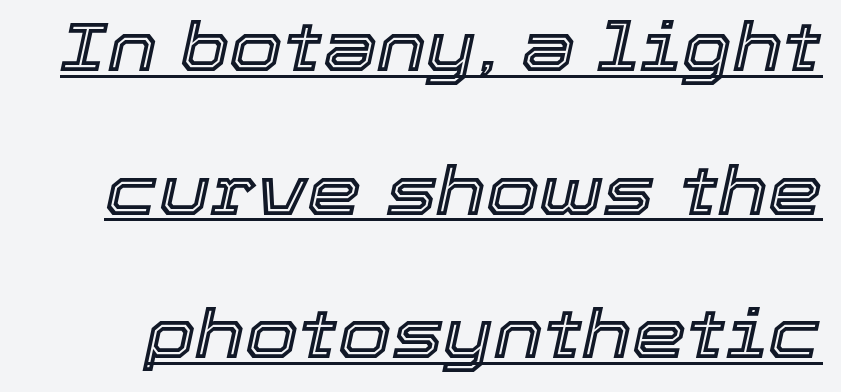
{"italic": "yes", "lean": "right", "slant_degrees": 12, "width": "normal", "x_height": "medium", "monospaced": "no", "underline": "yes", "line_spacing": "loose", "line_spacing_ratio": 2.08, "letter_spacing": "normal", "letter_spacing_em": 0.0, "glyph_px": 69}
